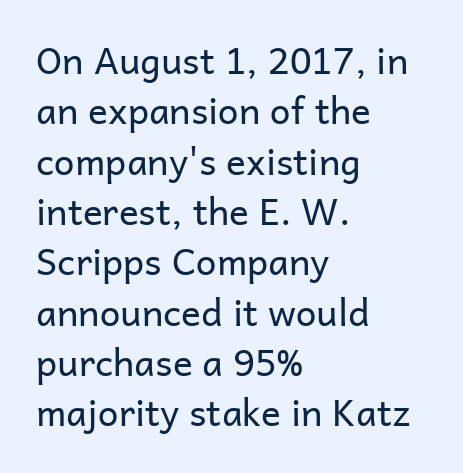
The image shows 37 px regular-weight sans-serif type, upright; set left-aligned, normal line spacing (1.36x), normal letter spacing, not underlined; low stroke contrast and a medium x-height.
